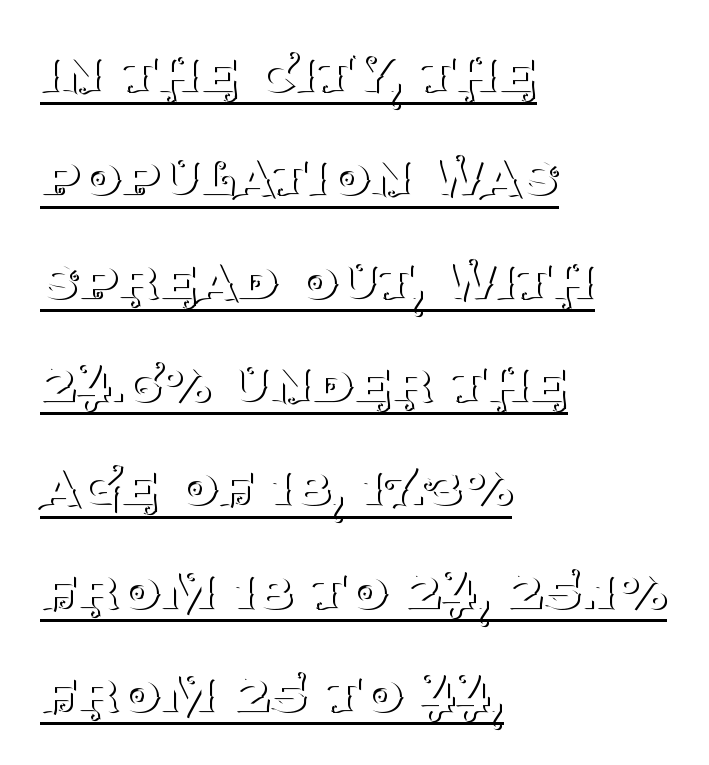
Q: Is the text bold? A: No.
Q: Is the text italic (slanted)? A: No, it is upright.
Q: Is the typeface a serif or a sans-serif typeface? A: Serif.
Q: Is the text underlined? A: Yes.
Q: How is the paragraph aligned? A: Left-aligned.
Q: Is the spacing between letters normal or unusually wide? A: Normal.
Q: Is the spacing between lines tight, normal or loose? A: Normal.
Q: Width (condensed, normal, or wide)? A: Normal.
Q: Stroke contrast? A: Medium.
Q: x-height? A: Large.
Q: Monospaced? A: No.
